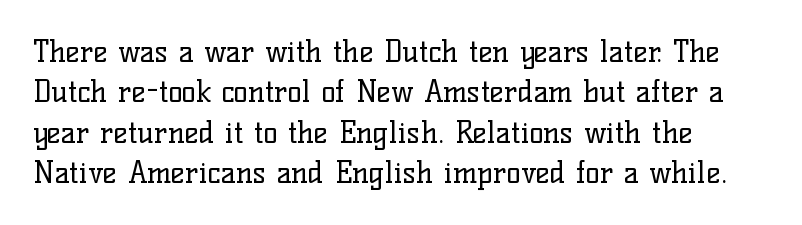
Think of a printed novel: that variable character pitch is what you see here. Glyph-to-glyph distance matches everyday printed text. The space directly below the letters is spotless. Characters remain perfectly vertical along every line. Nothing heavy about these letters — not bold at all.
